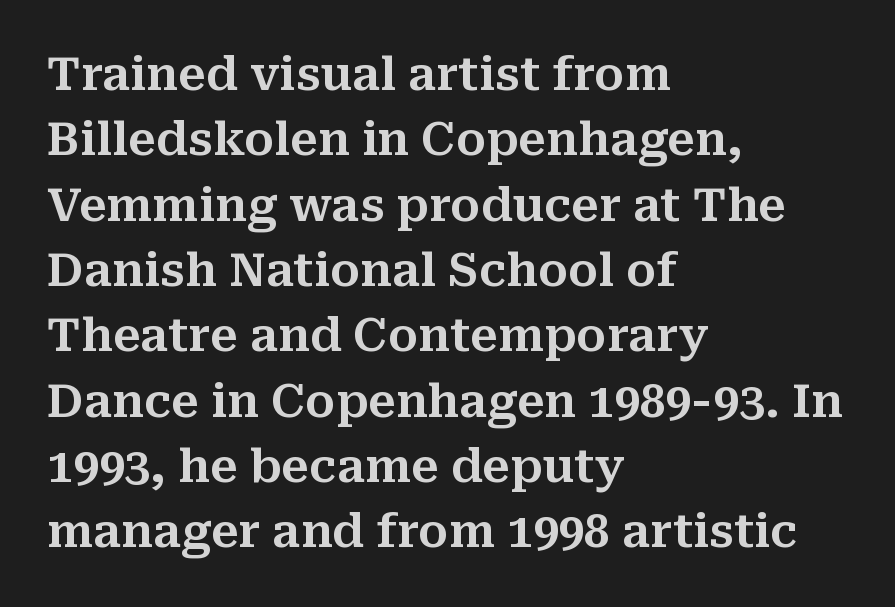
Spacing between characters is what you'd get straight out of the box. These lines were composed using upright roman letters. Here the designer chose a conventional face with non-uniform glyph widths. Underline: absent.
